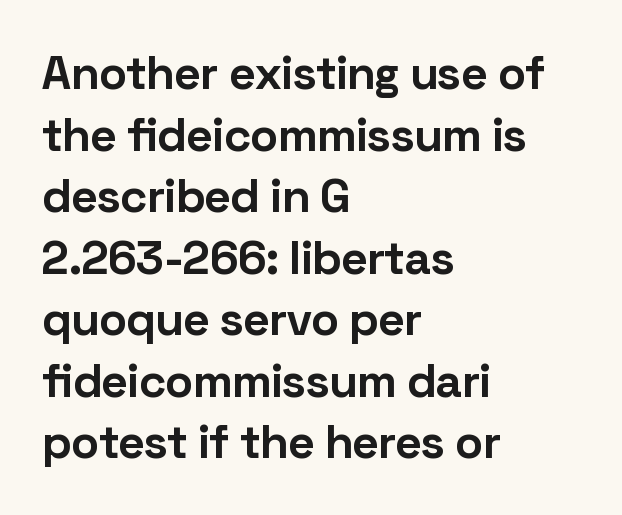
{"serif": "no", "italic": "no", "bold": "yes", "weight": "bold", "width": "normal", "stroke_contrast": "low", "x_height": "medium", "monospaced": "no", "underline": "no", "align": "left", "line_spacing": "normal", "line_spacing_ratio": 1.31, "letter_spacing": "normal", "letter_spacing_em": 0.0, "glyph_px": 47}
